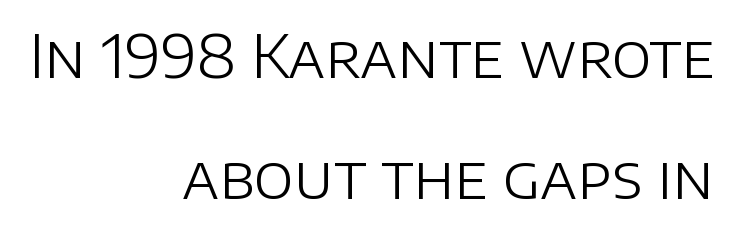
The image shows 60 px light sans-serif type, upright; set right-aligned, loose line spacing (2.02x), normal letter spacing, not underlined; low stroke contrast and a large x-height.
